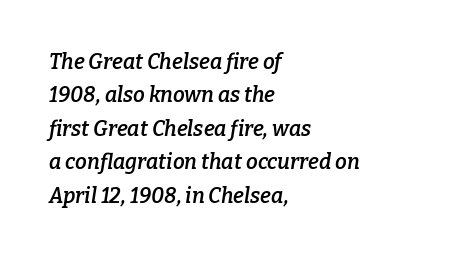
The image shows 21 px text type, italic (leaning right); set left-aligned, normal line spacing (1.59x), normal letter spacing, not underlined.
